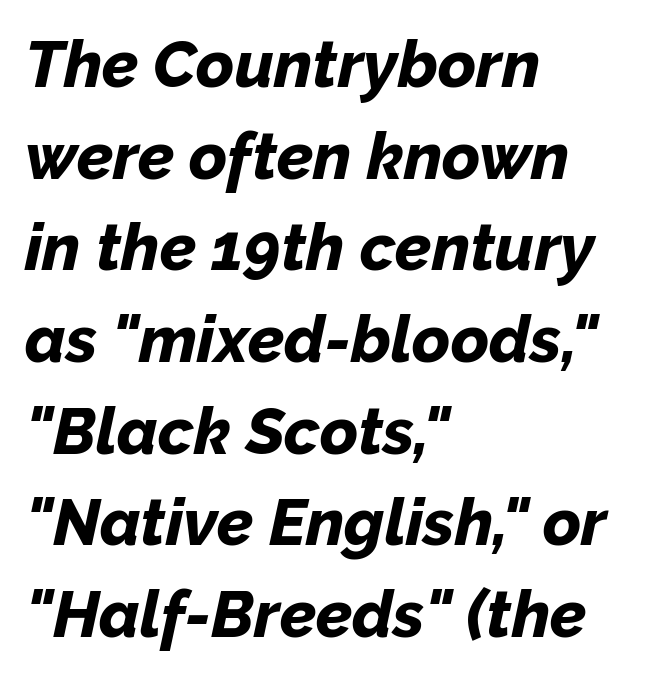
Q: Is the text bold? A: Yes.
Q: Is the text italic (slanted)? A: Yes, it leans right by about 12 degrees.
Q: Is the text underlined? A: No.
Q: How is the paragraph aligned? A: Left-aligned.
Q: Is the spacing between letters normal or unusually wide? A: Normal.
Q: Is the spacing between lines tight, normal or loose? A: Normal.
Q: Width (condensed, normal, or wide)? A: Normal.
Q: Stroke contrast? A: Low.
Q: x-height? A: Medium.
Q: Monospaced? A: No.
